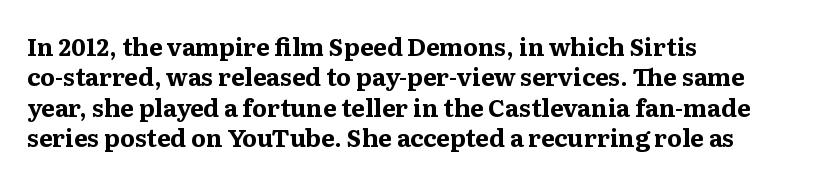
The image shows 24 px bold type, upright; set left-aligned, normal line spacing (1.27x), normal letter spacing, not underlined.
